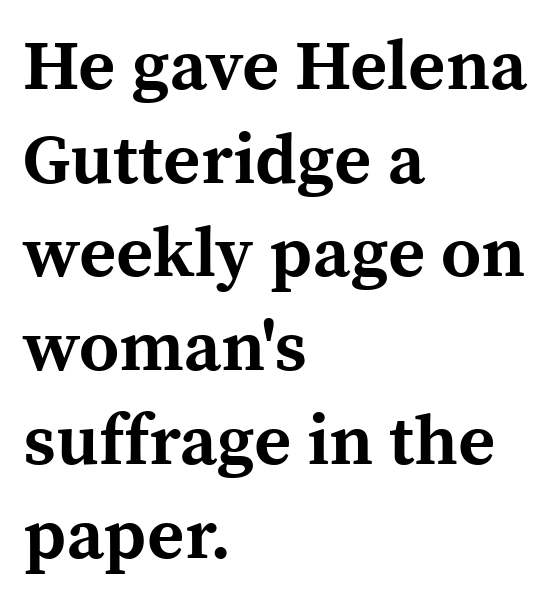
{"serif": "yes", "italic": "no", "bold": "yes", "weight": "bold", "width": "normal", "x_height": "medium", "monospaced": "no", "underline": "no", "align": "left", "line_spacing": "normal", "line_spacing_ratio": 1.32, "letter_spacing": "normal", "letter_spacing_em": 0.0, "glyph_px": 71}
